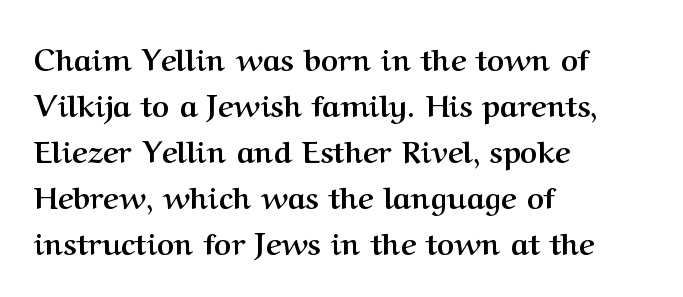
The image shows 30 px semibold serif type, upright; set left-aligned, normal line spacing (1.53x), normal letter spacing, not underlined; medium stroke contrast and a medium x-height.
